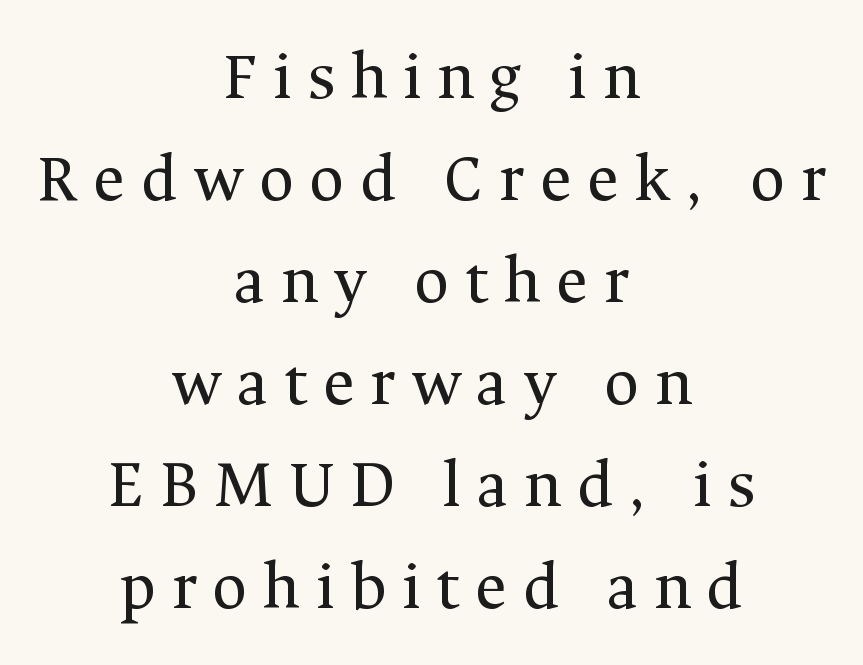
The image shows 68 px regular-weight serif type, upright; set centered, normal line spacing (1.5x), unusually wide letter spacing (+0.23 em), not underlined; medium stroke contrast and a medium x-height.
